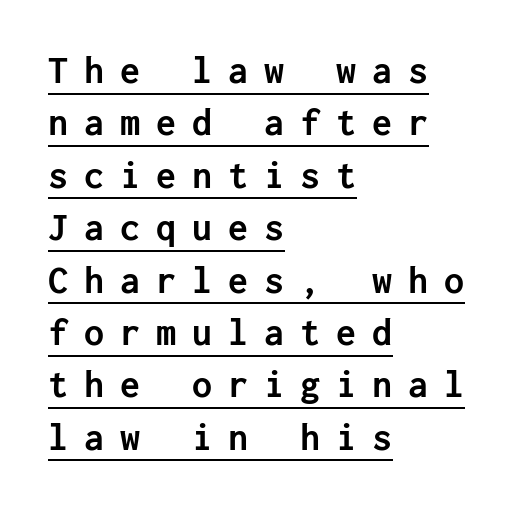
{"serif": "no", "italic": "no", "bold": "yes", "weight": "semibold", "width": "normal", "stroke_contrast": "low", "x_height": "medium", "underline": "yes", "align": "left", "line_spacing": "normal", "line_spacing_ratio": 1.31, "letter_spacing": "wide", "letter_spacing_em": 0.4, "glyph_px": 40}
